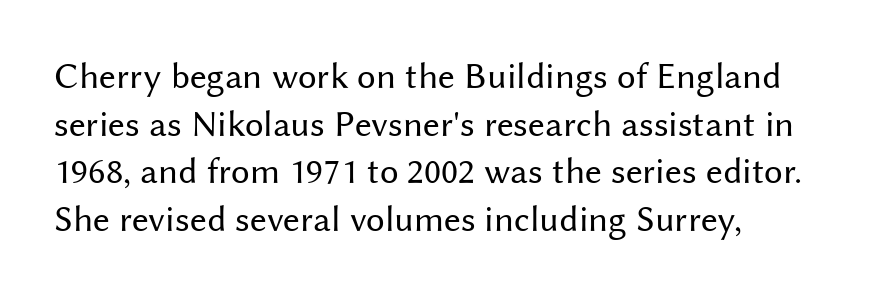
Q: Is the text bold? A: No.
Q: Is the text italic (slanted)? A: No, it is upright.
Q: Is the typeface a serif or a sans-serif typeface? A: Sans-serif.
Q: Is the text underlined? A: No.
Q: How is the paragraph aligned? A: Left-aligned.
Q: Is the spacing between letters normal or unusually wide? A: Normal.
Q: Is the spacing between lines tight, normal or loose? A: Normal.
Q: Width (condensed, normal, or wide)? A: Normal.
Q: Stroke contrast? A: Medium.
Q: x-height? A: Medium.
Q: Monospaced? A: No.
